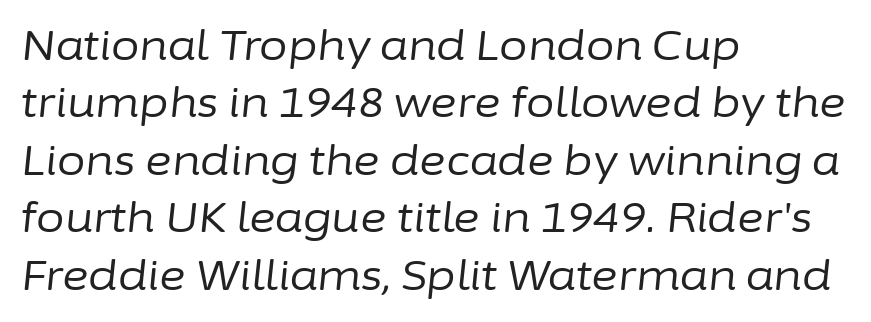
Q: Is the text bold? A: No.
Q: Is the text italic (slanted)? A: Yes, it leans right by about 6 degrees.
Q: Is the text underlined? A: No.
Q: How is the paragraph aligned? A: Left-aligned.
Q: Is the spacing between letters normal or unusually wide? A: Normal.
Q: Is the spacing between lines tight, normal or loose? A: Normal.
Q: Width (condensed, normal, or wide)? A: Normal.
Q: Stroke contrast? A: Low.
Q: x-height? A: Medium.
Q: Monospaced? A: No.
